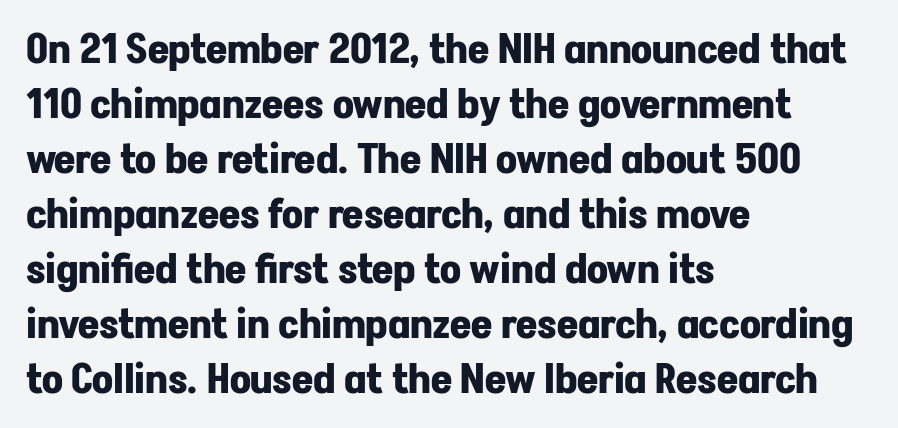
The image shows 41 px bold sans-serif type, upright; set left-aligned, normal line spacing (1.34x), normal letter spacing, not underlined; low stroke contrast and a medium x-height.
